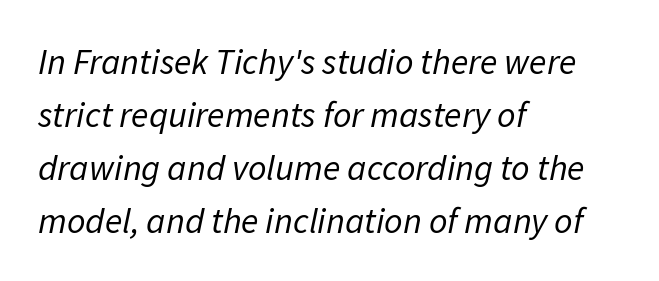
The image shows 36 px regular-weight type, italic (leaning right); set left-aligned, normal line spacing (1.47x), normal letter spacing, not underlined; low stroke contrast and a medium x-height.
